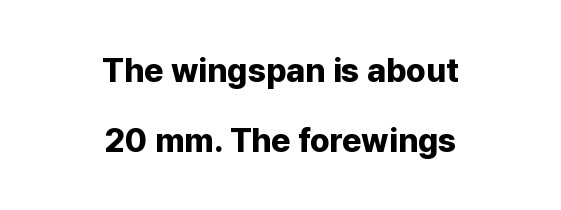
{"serif": "no", "italic": "no", "bold": "yes", "weight": "bold", "width": "normal", "stroke_contrast": "low", "x_height": "medium", "monospaced": "no", "underline": "no", "align": "center", "line_spacing": "loose", "line_spacing_ratio": 2.11, "letter_spacing": "normal", "letter_spacing_em": 0.0, "glyph_px": 33}
